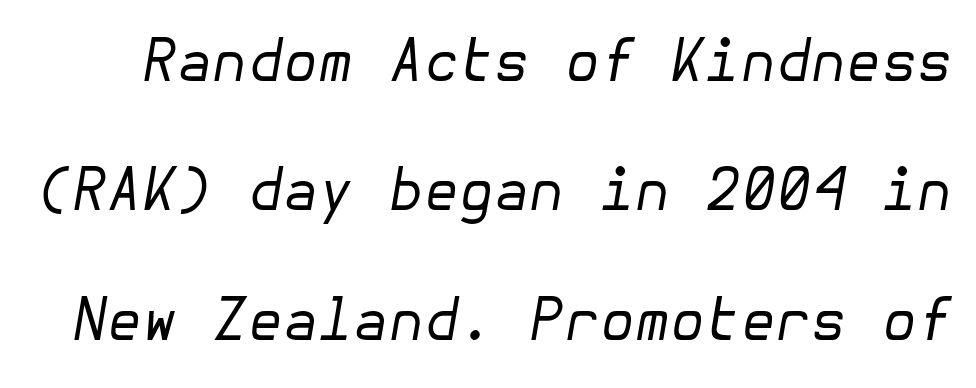
Q: Is the text bold? A: No.
Q: Is the text italic (slanted)? A: Yes, it leans right by about 10 degrees.
Q: Is the text underlined? A: No.
Q: Is the spacing between letters normal or unusually wide? A: Normal.
Q: Is the spacing between lines tight, normal or loose? A: Loose.
Q: Width (condensed, normal, or wide)? A: Normal.
Q: Stroke contrast? A: Low.
Q: x-height? A: Medium.
